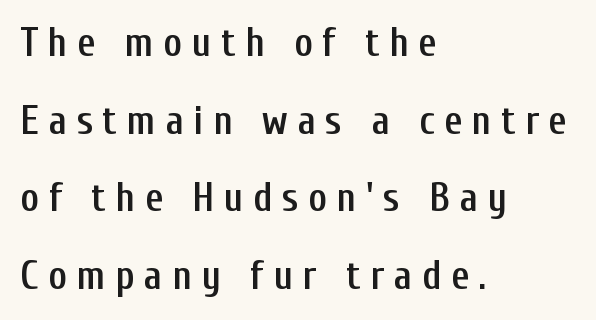
Q: Is the text bold? A: Semi-bold.
Q: Is the text italic (slanted)? A: No, it is upright.
Q: Is the typeface a serif or a sans-serif typeface? A: Sans-serif.
Q: Is the text underlined? A: No.
Q: How is the paragraph aligned? A: Left-aligned.
Q: Is the spacing between letters normal or unusually wide? A: Unusually wide.
Q: Is the spacing between lines tight, normal or loose? A: Loose.
Q: Width (condensed, normal, or wide)? A: Condensed.
Q: Stroke contrast? A: Low.
Q: x-height? A: Medium.
Q: Monospaced? A: No.
